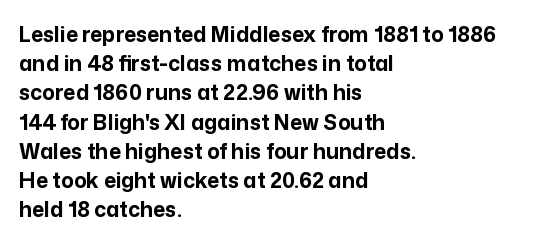
The image shows 21 px bold type, upright; set left-aligned, normal line spacing (1.39x), normal letter spacing, not underlined.
